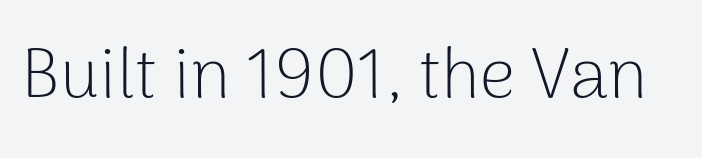
Q: Is the text bold? A: No.
Q: Is the text italic (slanted)? A: No, it is upright.
Q: Is the typeface a serif or a sans-serif typeface? A: Sans-serif.
Q: Is the text underlined? A: No.
Q: Is the spacing between letters normal or unusually wide? A: Normal.
Q: Width (condensed, normal, or wide)? A: Normal.
Q: Stroke contrast? A: Low.
Q: x-height? A: Medium.
Q: Monospaced? A: No.
